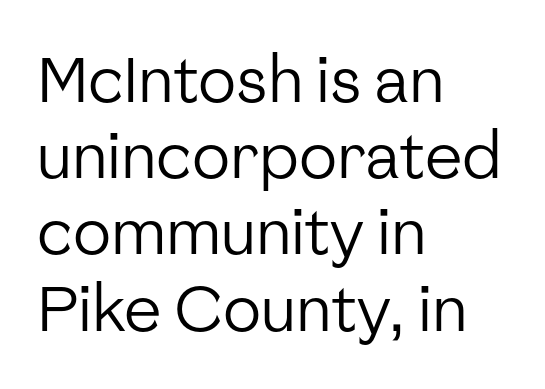
These lines keep a tight, regular rhythm from letter to letter. A typesetter would call this proportional, since set widths differ per character. The typeface has the unassuming heft of standard copy or less. You can tell it's not italic because the verticals are truly vertical.
